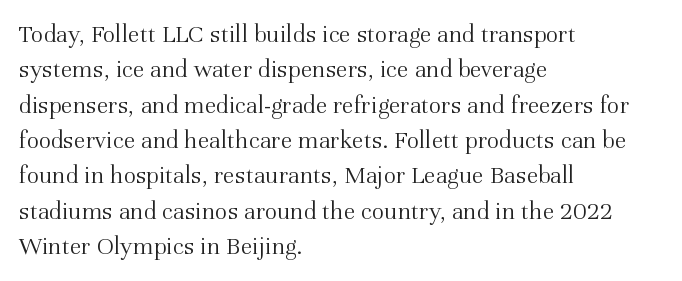
Q: Is the text bold? A: No.
Q: Is the text italic (slanted)? A: No, it is upright.
Q: Is the text underlined? A: No.
Q: How is the paragraph aligned? A: Left-aligned.
Q: Is the spacing between letters normal or unusually wide? A: Normal.
Q: Is the spacing between lines tight, normal or loose? A: Normal.
